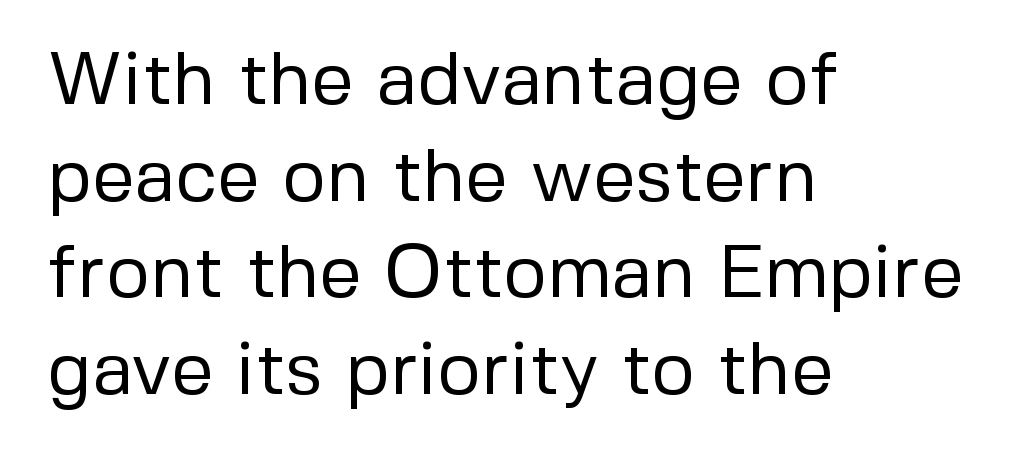
Caption: multi-line text, flush left, ragged right. A light-to-regular cut is what we see here. The font family rendered here belongs to the sans-serif group. The vertical gap from one line to the next is medium. Between one letter and the next there's only the usual sliver of space.
